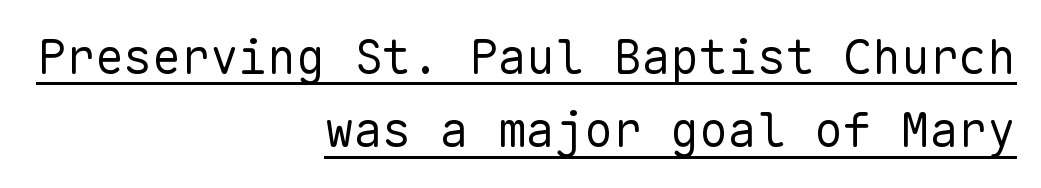
Q: Is the text bold? A: No.
Q: Is the text italic (slanted)? A: No, it is upright.
Q: Is the typeface a serif or a sans-serif typeface? A: Sans-serif.
Q: Is the text underlined? A: Yes.
Q: How is the paragraph aligned? A: Right-aligned.
Q: Is the spacing between letters normal or unusually wide? A: Normal.
Q: Is the spacing between lines tight, normal or loose? A: Normal.
Q: Width (condensed, normal, or wide)? A: Normal.
Q: Stroke contrast? A: Low.
Q: x-height? A: Medium.
Q: Monospaced? A: Yes.
